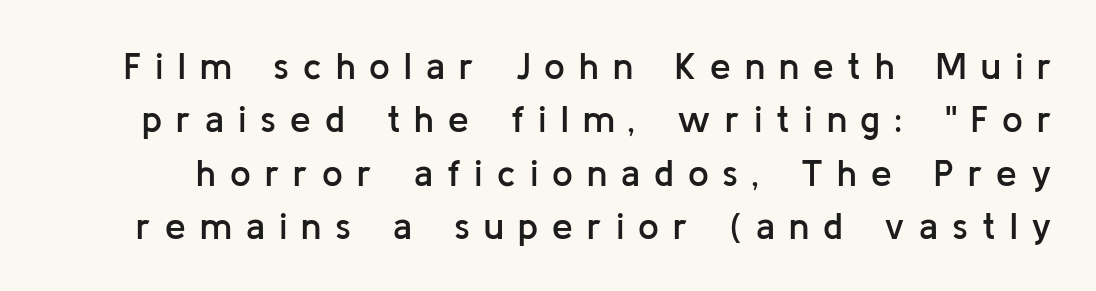
The image shows 37 px semibold sans-serif type, upright; set normal line spacing (1.44x), unusually wide letter spacing (+0.38 em), not underlined; low stroke contrast and a medium x-height.
